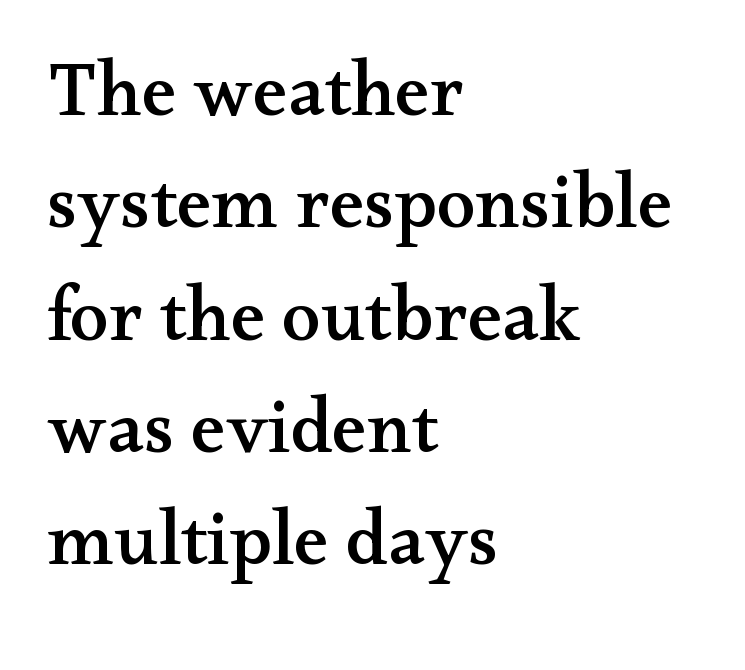
One-word summary of the alignment: left. Unmarked baselines from the first word to the last. Spacing verdict: proportional, widths tailored to each character. Compared with typical paragraphs, the rows here are spaced about the same. In terms of letterspacing, this is plain default setting. Italic: no, the glyphs are upright roman.
